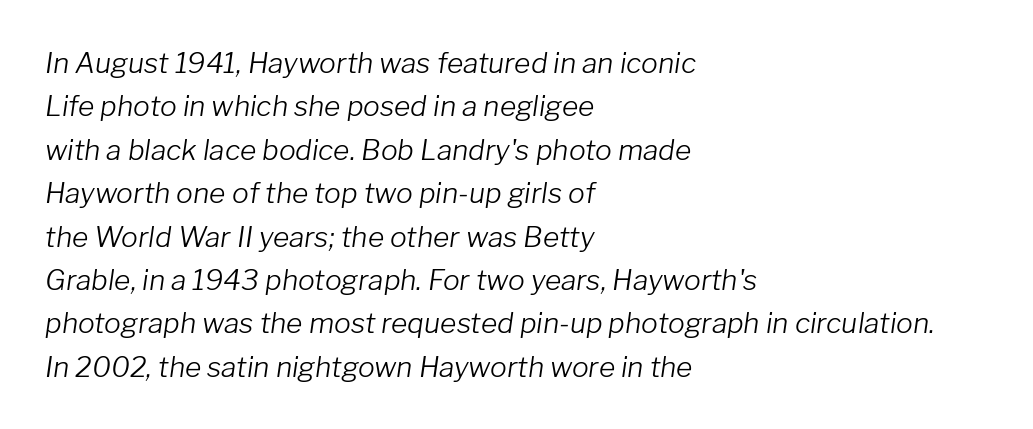
{"italic": "yes", "lean": "right", "slant_degrees": 8, "bold": "no", "weight": "light", "width": "normal", "stroke_contrast": "low", "x_height": "medium", "monospaced": "no", "underline": "no", "align": "left", "line_spacing": "normal", "line_spacing_ratio": 1.55, "letter_spacing": "normal", "letter_spacing_em": 0.0, "glyph_px": 28}
